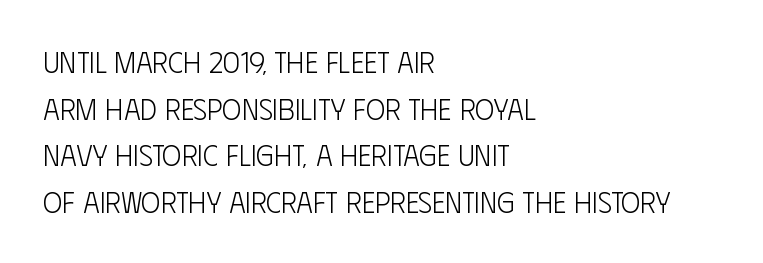
{"serif": "no", "italic": "no", "bold": "no", "weight": "light", "width": "condensed", "stroke_contrast": "low", "x_height": "large", "monospaced": "no", "underline": "no", "align": "left", "line_spacing": "normal", "line_spacing_ratio": 1.61, "letter_spacing": "normal", "letter_spacing_em": 0.0, "glyph_px": 29}
